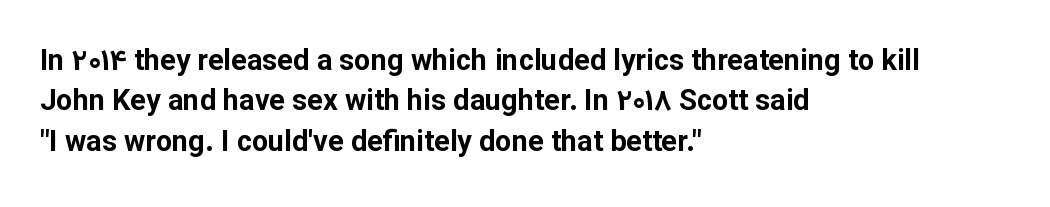
Q: Is the text bold? A: Yes.
Q: Is the text italic (slanted)? A: No, it is upright.
Q: Is the typeface a serif or a sans-serif typeface? A: Sans-serif.
Q: Is the text underlined? A: No.
Q: How is the paragraph aligned? A: Left-aligned.
Q: Is the spacing between letters normal or unusually wide? A: Normal.
Q: Is the spacing between lines tight, normal or loose? A: Normal.
Q: Width (condensed, normal, or wide)? A: Normal.
Q: Stroke contrast? A: Low.
Q: x-height? A: Medium.
Q: Monospaced? A: No.
